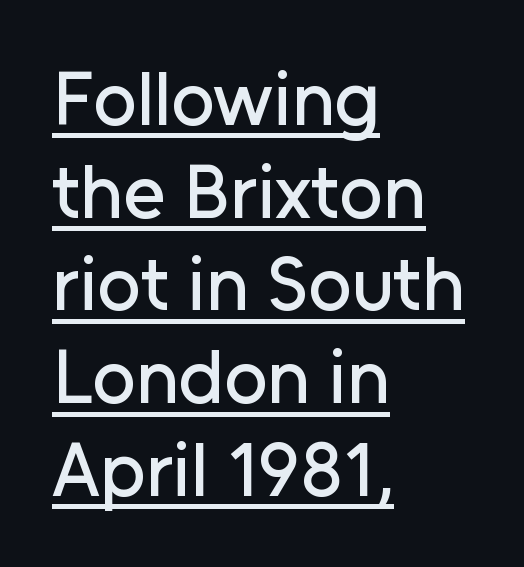
No extra tracking has been applied to these lines. Check the space under the baseline: a stroke is drawn there. The passage is arranged the way most books set body copy — flush left. If you drew a line through each stem, it would be perfectly vertical. What kind of face is this? One without serifs — a sans. The face used here is proportionally spaced, like ordinary book or web type.
